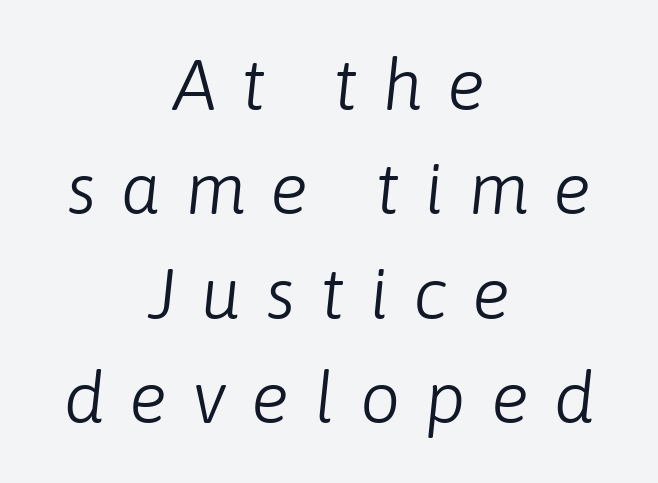
{"italic": "yes", "lean": "right", "slant_degrees": 6, "bold": "no", "weight": "light", "width": "normal", "stroke_contrast": "low", "x_height": "medium", "monospaced": "no", "underline": "no", "align": "center", "line_spacing": "normal", "line_spacing_ratio": 1.47, "letter_spacing": "wide", "letter_spacing_em": 0.35, "glyph_px": 71}
